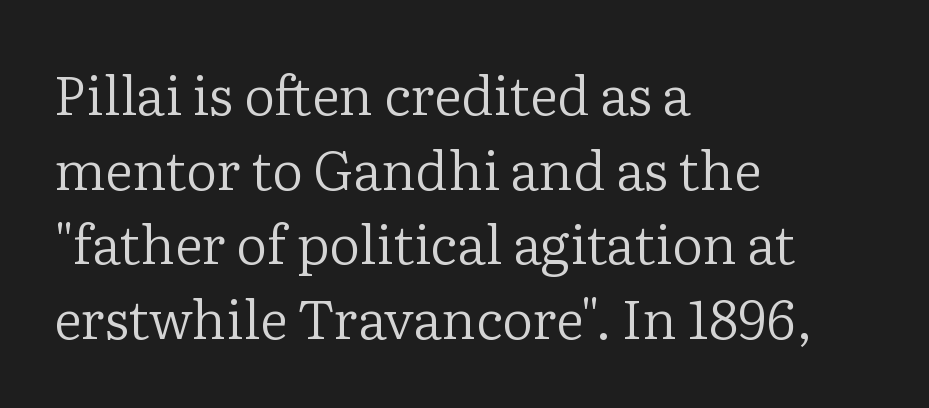
The image shows 54 px regular-weight serif type, upright; set left-aligned, normal line spacing (1.38x), normal letter spacing, not underlined; low stroke contrast and a medium x-height.
